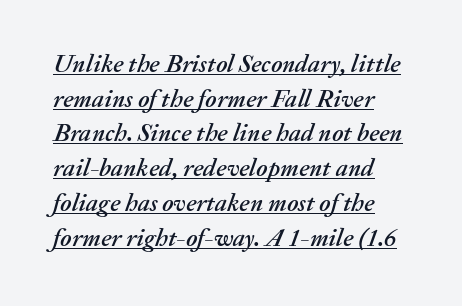
{"italic": "yes", "lean": "right", "slant_degrees": 20, "underline": "yes", "align": "left", "line_spacing": "normal", "line_spacing_ratio": 1.39, "letter_spacing": "normal", "letter_spacing_em": 0.0, "glyph_px": 25}
